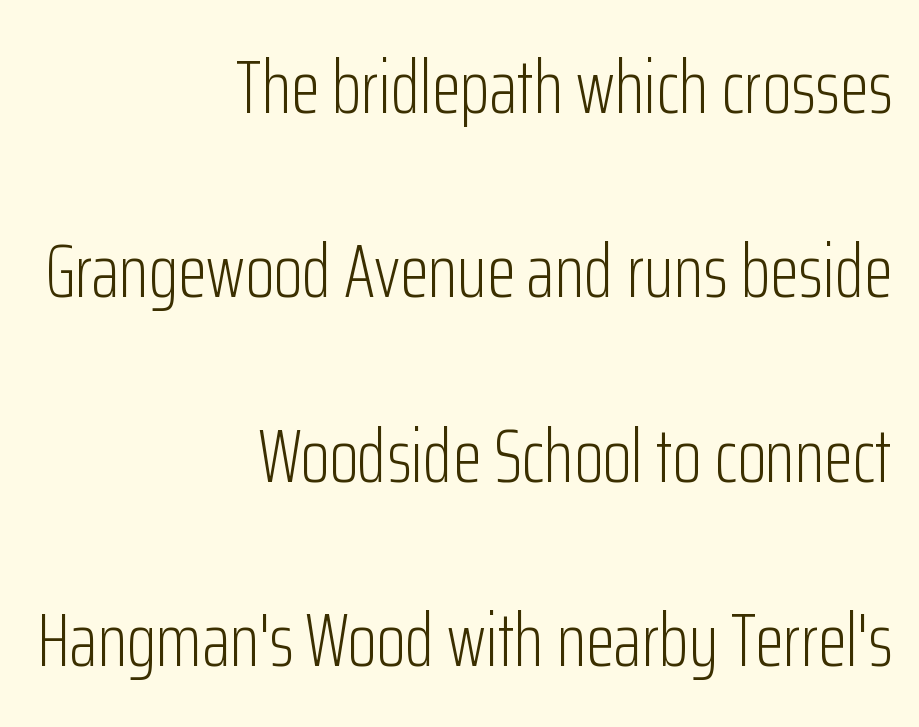
Q: Is the text bold? A: No.
Q: Is the text italic (slanted)? A: No, it is upright.
Q: Is the typeface a serif or a sans-serif typeface? A: Sans-serif.
Q: Is the text underlined? A: No.
Q: How is the paragraph aligned? A: Right-aligned.
Q: Is the spacing between letters normal or unusually wide? A: Normal.
Q: Is the spacing between lines tight, normal or loose? A: Loose.
Q: Width (condensed, normal, or wide)? A: Condensed.
Q: Stroke contrast? A: Low.
Q: x-height? A: Medium.
Q: Monospaced? A: No.
